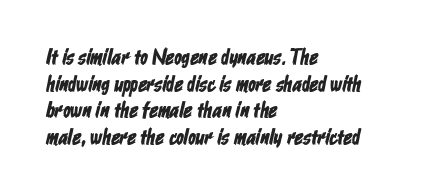
Q: Is the text underlined? A: No.
Q: How is the paragraph aligned? A: Left-aligned.
Q: Is the spacing between letters normal or unusually wide? A: Normal.
